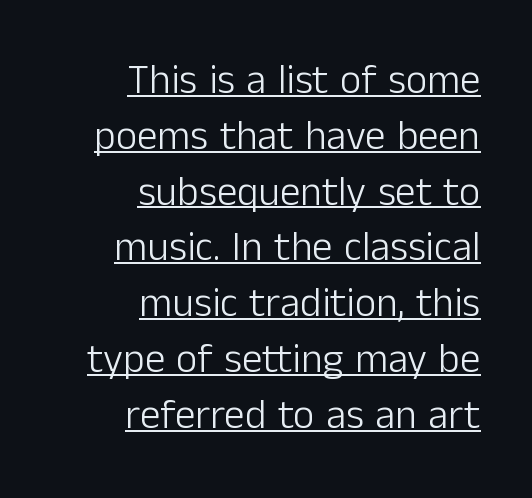
{"serif": "no", "italic": "no", "bold": "no", "weight": "light", "width": "normal", "stroke_contrast": "low", "x_height": "medium", "monospaced": "no", "underline": "yes", "align": "right", "line_spacing": "normal", "line_spacing_ratio": 1.36, "letter_spacing": "normal", "letter_spacing_em": 0.0, "glyph_px": 41}
